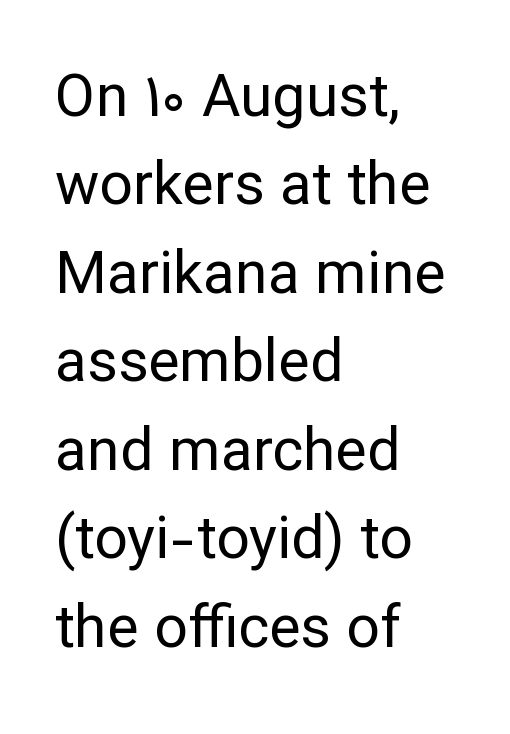
The image shows 59 px regular-weight sans-serif type, upright; set left-aligned, normal line spacing (1.5x), normal letter spacing, not underlined; low stroke contrast and a medium x-height.
